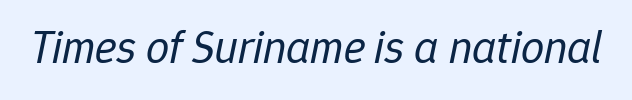
Rule under the text: the space is simply empty. Weight: not bold — regular or lighter. Each word holds together tightly as a unit, with standard inter-letter gaps. These lines are rendered in a variable-pitch font. This is oblique type, the kind used for emphasis or titles.
